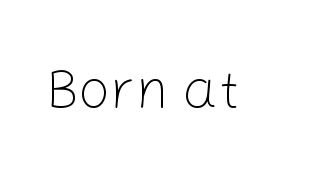
Q: Is the text bold? A: No.
Q: Is the text italic (slanted)? A: No, it is upright.
Q: Is the typeface a serif or a sans-serif typeface? A: Sans-serif.
Q: Is the text underlined? A: No.
Q: Is the spacing between letters normal or unusually wide? A: Normal.
Q: Width (condensed, normal, or wide)? A: Normal.
Q: Stroke contrast? A: Low.
Q: x-height? A: Medium.
Q: Monospaced? A: No.
